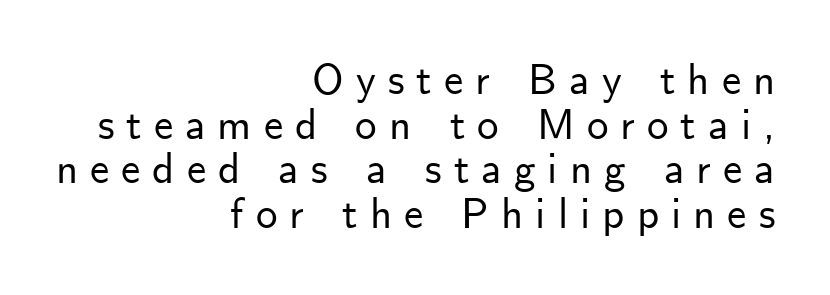
Q: Is the text italic (slanted)? A: No, it is upright.
Q: Is the typeface a serif or a sans-serif typeface? A: Sans-serif.
Q: Is the text underlined? A: No.
Q: How is the paragraph aligned? A: Right-aligned.
Q: Is the spacing between letters normal or unusually wide? A: Unusually wide.
Q: Is the spacing between lines tight, normal or loose? A: Tight.
Q: Width (condensed, normal, or wide)? A: Normal.
Q: Stroke contrast? A: Low.
Q: x-height? A: Small.
Q: Monospaced? A: No.
